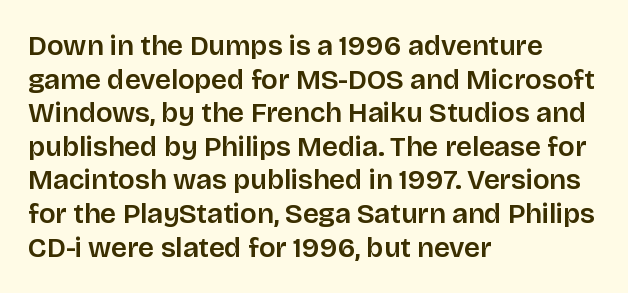
Q: Is the text italic (slanted)? A: No, it is upright.
Q: Is the typeface a serif or a sans-serif typeface? A: Sans-serif.
Q: Is the text underlined? A: No.
Q: How is the paragraph aligned? A: Left-aligned.
Q: Is the spacing between letters normal or unusually wide? A: Normal.
Q: Width (condensed, normal, or wide)? A: Normal.
Q: Stroke contrast? A: Low.
Q: x-height? A: Large.
Q: Monospaced? A: No.
